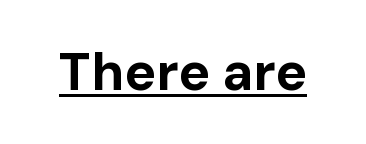
The image shows 53 px bold sans-serif type, upright; set normal letter spacing, underlined; low stroke contrast and a medium x-height.
